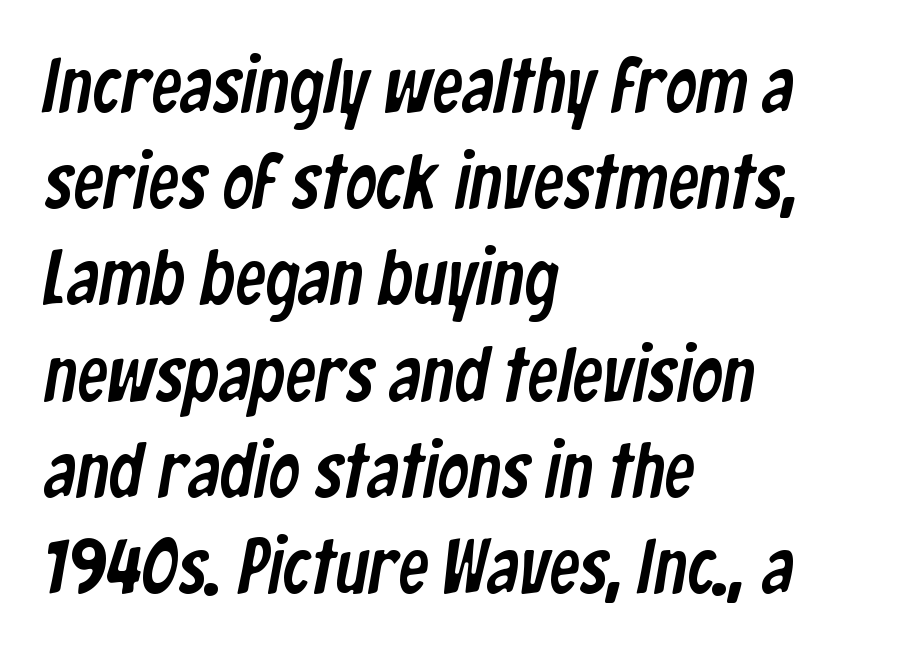
{"serif": "no", "width": "condensed", "stroke_contrast": "low", "x_height": "medium", "monospaced": "no", "underline": "no", "align": "left", "line_spacing": "normal", "line_spacing_ratio": 1.25, "letter_spacing": "normal", "letter_spacing_em": 0.0, "glyph_px": 77}
